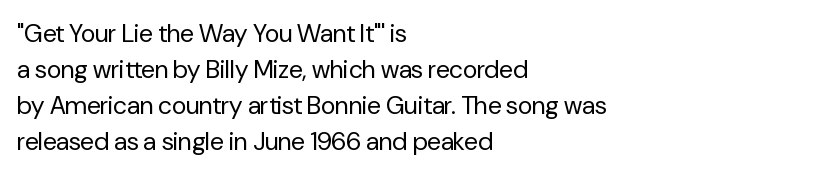
The rendering anchors every line to the left-hand side. Words appear dense and cohesive because spacing is normal. Does the leading feel generous? No, just average. A quiet, ordinary-to-light weight characterises the typeface.
